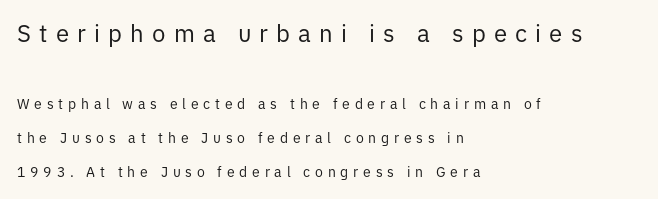
The image shows 24 px text type, upright; set left-aligned, loose line spacing (2.42x), unusually wide letter spacing (+0.34 em), not underlined; the first (top) block is 1.71x larger.
